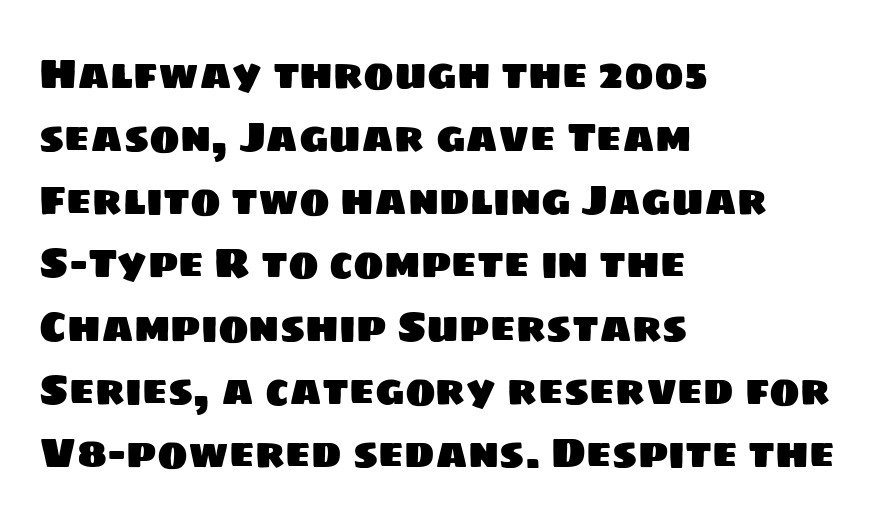
Q: Is the typeface a serif or a sans-serif typeface? A: Sans-serif.
Q: Is the text underlined? A: No.
Q: How is the paragraph aligned? A: Left-aligned.
Q: Is the spacing between letters normal or unusually wide? A: Normal.
Q: Is the spacing between lines tight, normal or loose? A: Normal.
Q: Width (condensed, normal, or wide)? A: Normal.
Q: Stroke contrast? A: Low.
Q: x-height? A: Large.
Q: Monospaced? A: No.
